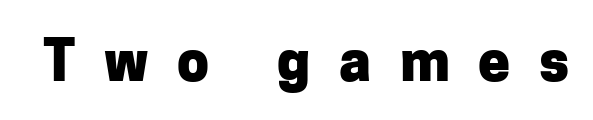
{"serif": "no", "italic": "no", "bold": "yes", "weight": "heavy", "width": "normal", "stroke_contrast": "low", "x_height": "medium", "monospaced": "no", "underline": "no", "letter_spacing": "wide", "letter_spacing_em": 0.5, "glyph_px": 57}
